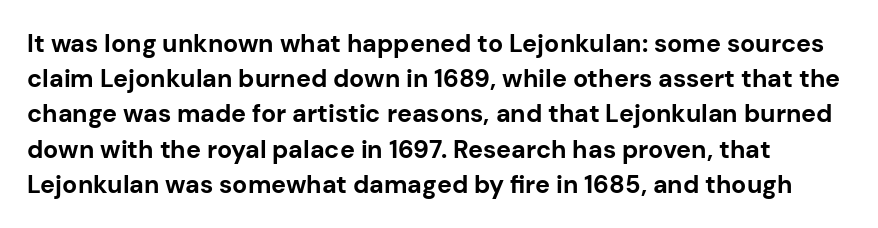
The image shows 25 px bold type, upright; set normal line spacing (1.41x), normal letter spacing, not underlined.
